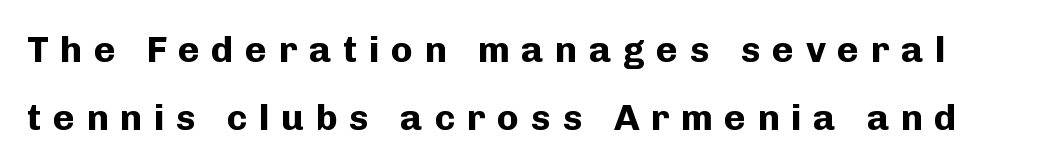
The image shows 37 px bold sans-serif type, upright; set line spacing 1.84x, unusually wide letter spacing (+0.31 em), not underlined; low stroke contrast and a medium x-height.
